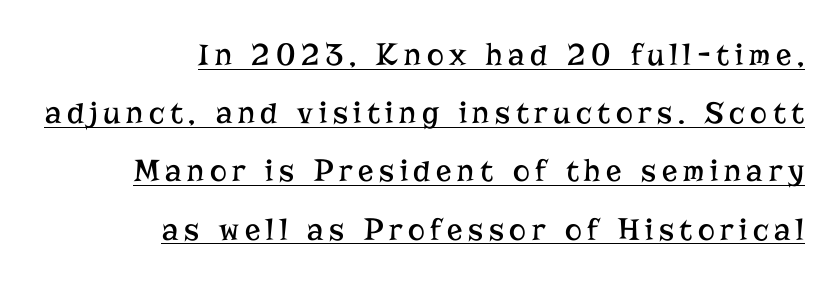
Varying glyph widths throughout — classic text-font behaviour. Designer's note — italics off, roman on. The font is comparable to plain body text, perhaps lighter. Caption: multi-line text, flush right, ragged left. This sample carries an underscore along the baseline area.
